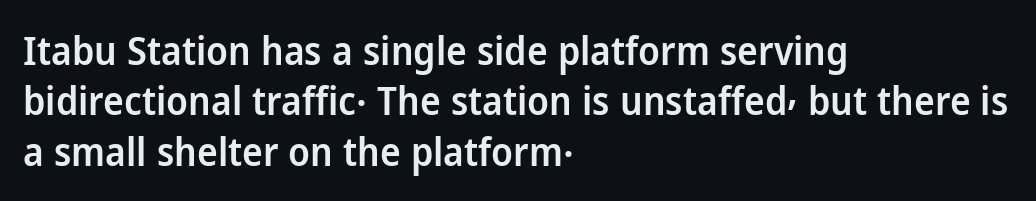
{"serif": "no", "italic": "no", "bold": "semi", "weight": "semibold", "width": "normal", "stroke_contrast": "low", "x_height": "medium", "monospaced": "no", "underline": "no", "align": "left", "line_spacing": "normal", "line_spacing_ratio": 1.29, "letter_spacing": "normal", "letter_spacing_em": 0.0, "glyph_px": 39}
